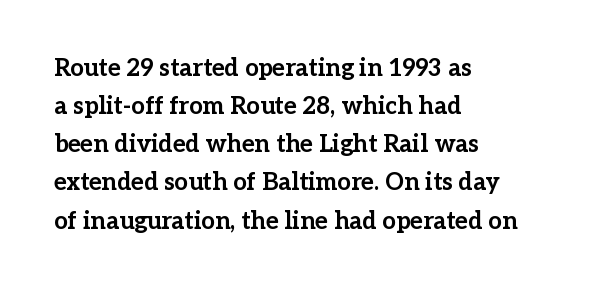
Q: Is the text bold? A: Yes.
Q: Is the text italic (slanted)? A: No, it is upright.
Q: Is the text underlined? A: No.
Q: How is the paragraph aligned? A: Left-aligned.
Q: Is the spacing between letters normal or unusually wide? A: Normal.
Q: Is the spacing between lines tight, normal or loose? A: Normal.
